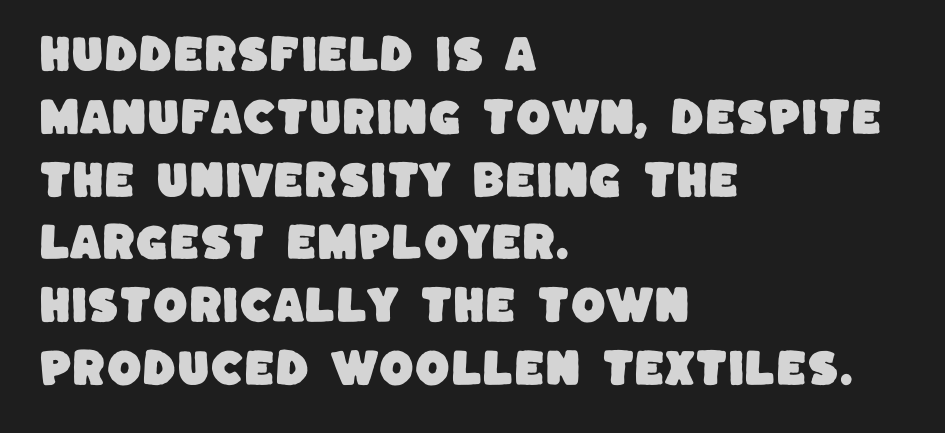
The image shows 40 px sans-serif type; set left-aligned, normal line spacing (1.57x), normal letter spacing, not underlined; low stroke contrast and a large x-height.
